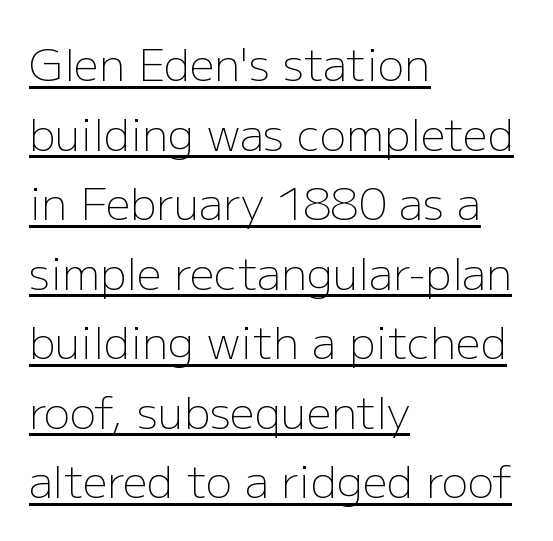
You could call the tracking neutral — neither tight nor loose. Posture: upright roman. Are there feet on the stems? There aren't — it's a sans. Ink coverage per letter is moderate at most. Alignment: flush left. Note the varied advance widths — an 'i' is clearly narrower than an 'm'.
